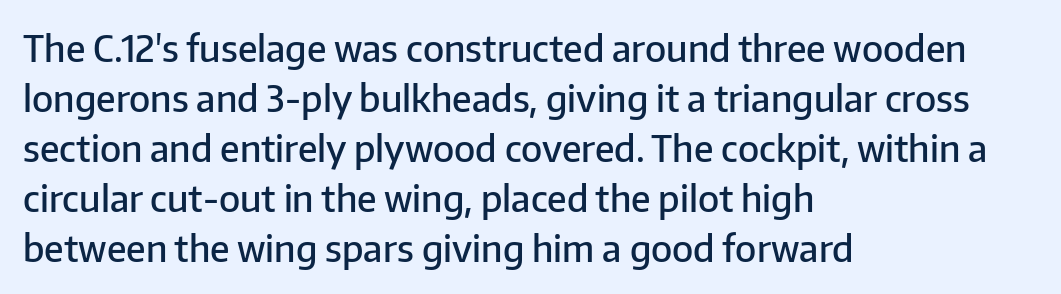
Horizontal alignment here is leftward, the default for most running prose. These lines are rendered in a variable-pitch font. Unlike a traditional serif, this face leaves its strokes unadorned. Underline: absent. Is there any slant? The stems are plumb. Baseline-to-baseline distance is the conventional proportion of letter height.
